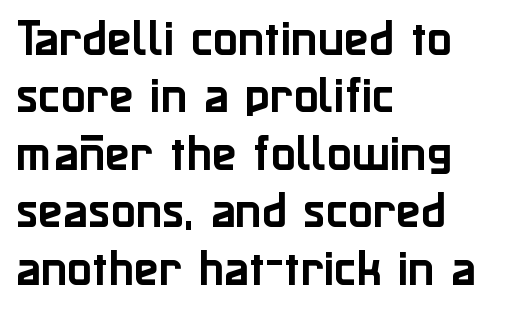
{"serif": "no", "italic": "no", "width": "normal", "stroke_contrast": "low", "x_height": "medium", "monospaced": "no", "underline": "no", "align": "left", "line_spacing": "normal", "line_spacing_ratio": 1.4, "letter_spacing": "normal", "letter_spacing_em": 0.0, "glyph_px": 41}
